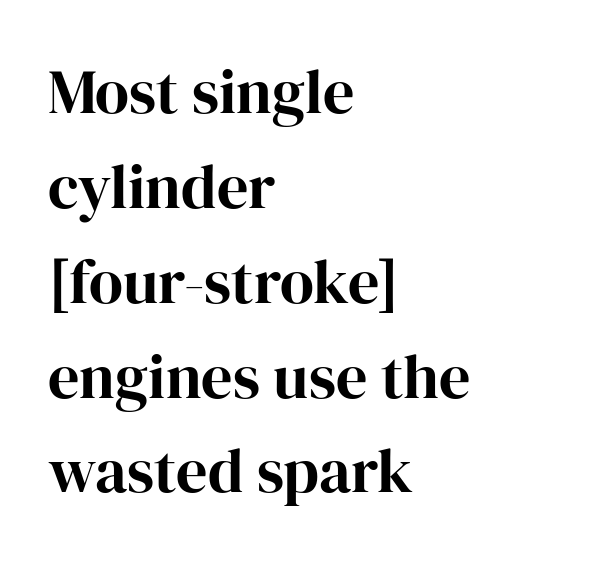
Q: Is the text bold? A: Yes.
Q: Is the text italic (slanted)? A: No, it is upright.
Q: Is the typeface a serif or a sans-serif typeface? A: Serif.
Q: Is the text underlined? A: No.
Q: How is the paragraph aligned? A: Left-aligned.
Q: Is the spacing between letters normal or unusually wide? A: Normal.
Q: Is the spacing between lines tight, normal or loose? A: Normal.
Q: Width (condensed, normal, or wide)? A: Normal.
Q: Stroke contrast? A: High.
Q: x-height? A: Medium.
Q: Monospaced? A: No.
